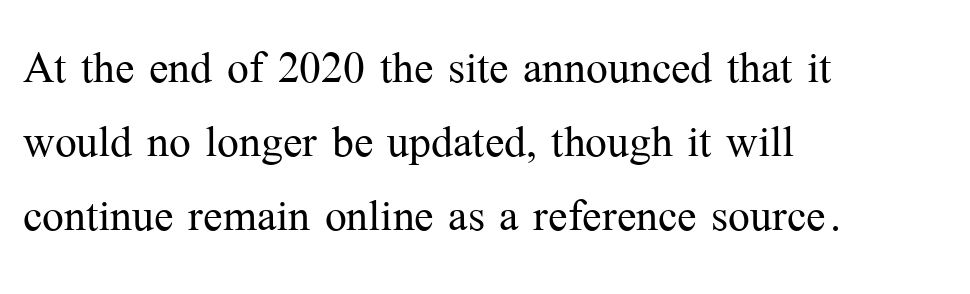
{"serif": "yes", "italic": "no", "bold": "no", "weight": "light", "width": "normal", "stroke_contrast": "medium", "x_height": "medium", "monospaced": "no", "underline": "no", "align": "left", "line_spacing": "normal", "line_spacing_ratio": 1.28, "letter_spacing": "normal", "letter_spacing_em": 0.0, "glyph_px": 58}
